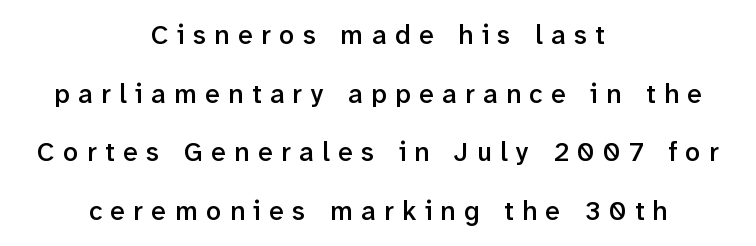
Q: Is the text bold? A: Semi-bold.
Q: Is the text italic (slanted)? A: No, it is upright.
Q: Is the text underlined? A: No.
Q: How is the paragraph aligned? A: Centered.
Q: Is the spacing between letters normal or unusually wide? A: Unusually wide.
Q: Is the spacing between lines tight, normal or loose? A: Loose.
